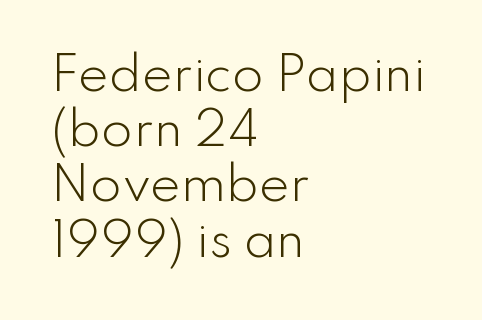
The image shows 46 px light sans-serif type, upright; set left-aligned, line spacing 1.2x, normal letter spacing, not underlined; low stroke contrast and a small x-height.
